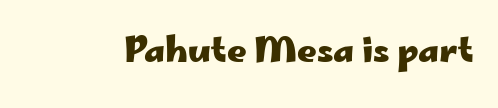
Q: Is the text bold? A: Yes.
Q: Is the text italic (slanted)? A: No, it is upright.
Q: Is the typeface a serif or a sans-serif typeface? A: Sans-serif.
Q: Is the text underlined? A: No.
Q: Is the spacing between letters normal or unusually wide? A: Normal.
Q: Width (condensed, normal, or wide)? A: Wide.
Q: Stroke contrast? A: Low.
Q: x-height? A: Small.
Q: Monospaced? A: No.
